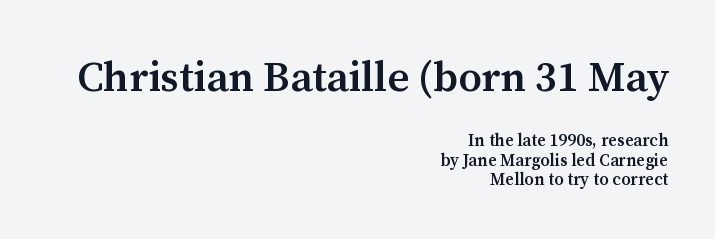
Q: Is the text bold? A: Semi-bold.
Q: Is the text italic (slanted)? A: No, it is upright.
Q: Is the typeface a serif or a sans-serif typeface? A: Serif.
Q: Is the text underlined? A: No.
Q: How is the paragraph aligned? A: Right-aligned.
Q: Is the spacing between letters normal or unusually wide? A: Normal.
Q: Is the spacing between lines tight, normal or loose? A: Tight.
Q: Which block of text is set in a larger size, the first (top) or the second (bottom)? A: The first (top) one.
Q: Width (condensed, normal, or wide)? A: Normal.
Q: Stroke contrast? A: Medium.
Q: x-height? A: Medium.
Q: Monospaced? A: No.
